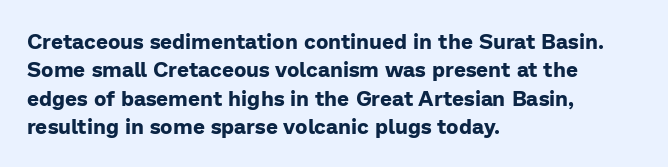
The lines in this sample share a left origin and differ only in where they stop. The block of text has a typical density, with ordinary space between rows. Posture: upright roman. The characters look thick and weighty, a clear bold. Letters rest on an invisible, unmarked baseline. There is no visible air inserted between adjacent glyphs.
